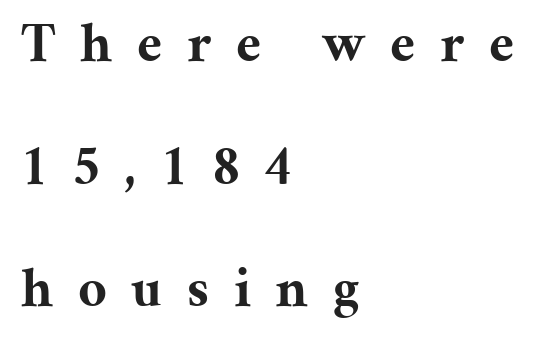
{"serif": "yes", "italic": "no", "bold": "yes", "weight": "bold", "width": "normal", "stroke_contrast": "medium", "x_height": "medium", "monospaced": "no", "underline": "no", "align": "left", "line_spacing": "loose", "line_spacing_ratio": 2.19, "letter_spacing": "wide", "letter_spacing_em": 0.44, "glyph_px": 56}
